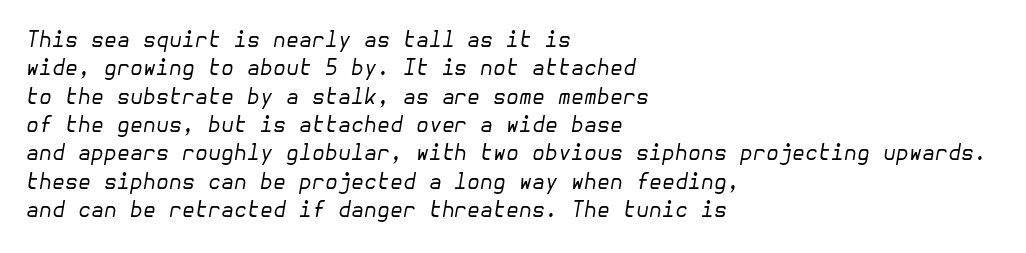
The passage shown has conventional tracking throughout. Stroke thickness stays within the range of a standard reading face or lighter. The setting favours the left margin, as ordinary paragraphs usually do. The foot of each line stays bare and open. Yep, that's italic — everything's leaning.
